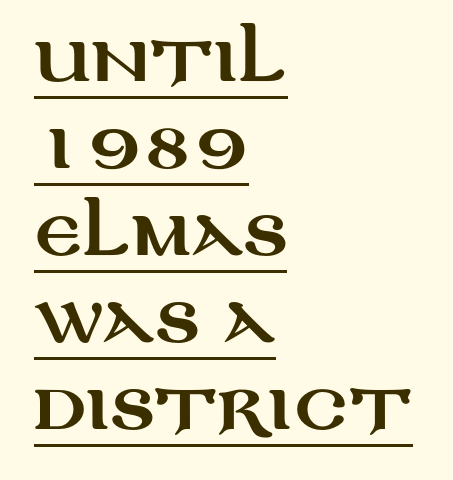
{"serif": "no", "italic": "no", "width": "wide", "stroke_contrast": "medium", "x_height": "large", "monospaced": "no", "underline": "yes", "align": "left", "line_spacing": "normal", "line_spacing_ratio": 1.38, "letter_spacing": "normal", "letter_spacing_em": 0.0, "glyph_px": 63}
